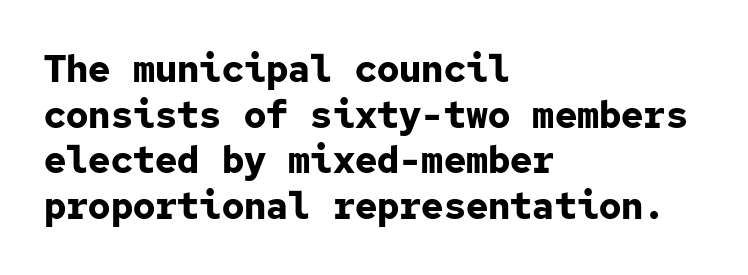
Q: Is the text bold? A: Yes.
Q: Is the text italic (slanted)? A: No, it is upright.
Q: Is the typeface a serif or a sans-serif typeface? A: Sans-serif.
Q: Is the text underlined? A: No.
Q: How is the paragraph aligned? A: Left-aligned.
Q: Is the spacing between letters normal or unusually wide? A: Normal.
Q: Width (condensed, normal, or wide)? A: Normal.
Q: Stroke contrast? A: Low.
Q: x-height? A: Medium.
Q: Monospaced? A: Yes.
